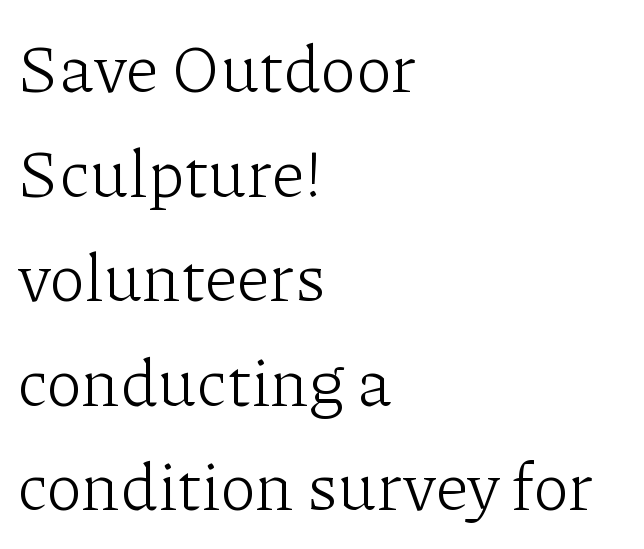
{"serif": "yes", "italic": "no", "bold": "no", "weight": "light", "width": "normal", "stroke_contrast": "low", "x_height": "medium", "monospaced": "no", "underline": "no", "align": "left", "line_spacing": "normal", "line_spacing_ratio": 1.56, "letter_spacing": "normal", "letter_spacing_em": 0.0, "glyph_px": 67}
